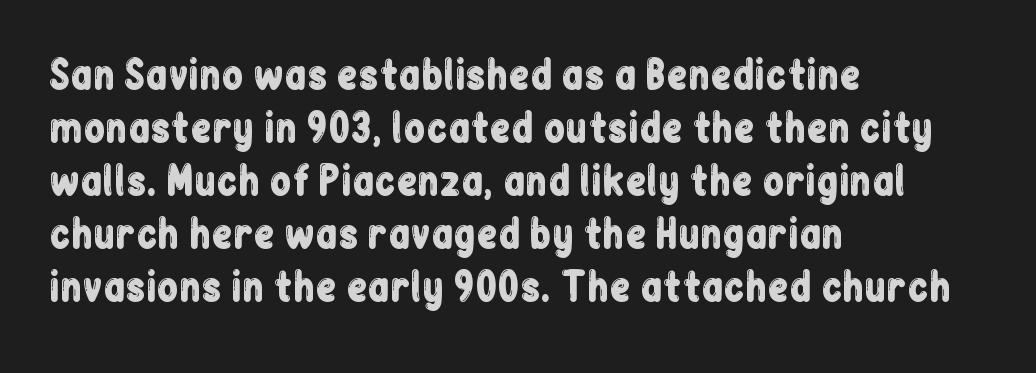
Q: Is the text italic (slanted)? A: No, it is upright.
Q: Is the typeface a serif or a sans-serif typeface? A: Sans-serif.
Q: Is the text underlined? A: No.
Q: How is the paragraph aligned? A: Left-aligned.
Q: Is the spacing between letters normal or unusually wide? A: Normal.
Q: Is the spacing between lines tight, normal or loose? A: Normal.
Q: Width (condensed, normal, or wide)? A: Condensed.
Q: Stroke contrast? A: Low.
Q: x-height? A: Medium.
Q: Monospaced? A: No.
